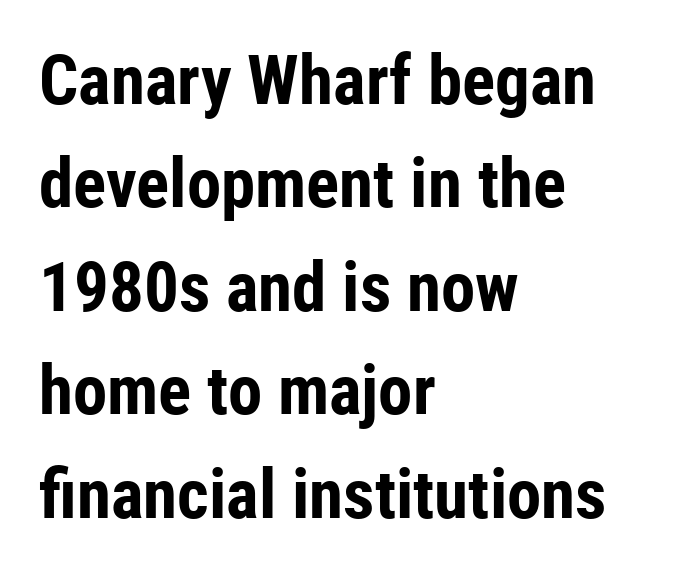
The image shows 69 px bold, condensed sans-serif type, upright; set left-aligned, normal line spacing (1.5x), normal letter spacing, not underlined; low stroke contrast and a medium x-height.
